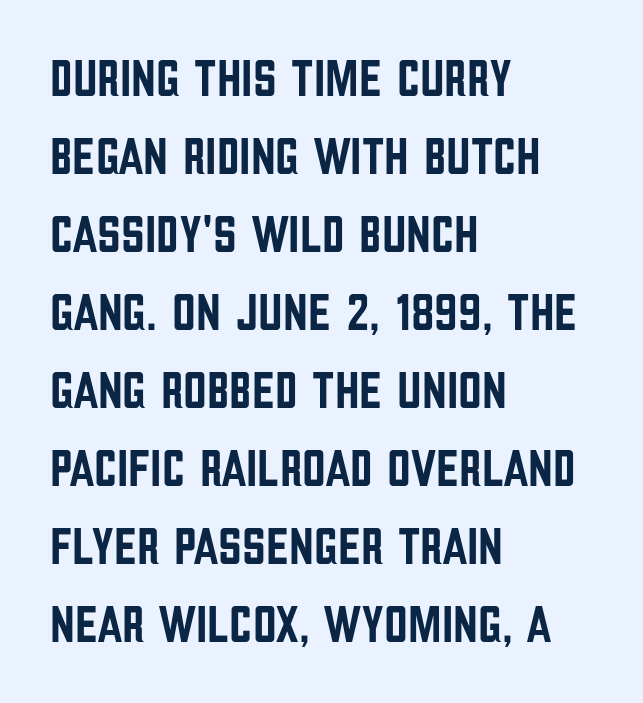
Line beginnings align vertically; line endings do not. These lines were composed using upright roman letters. No word sits above an underline. Observe the ordinary spacing: letters are neighbours, not strangers.
